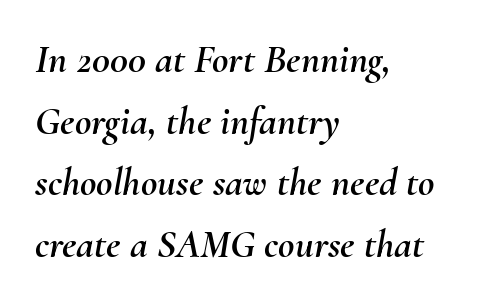
Q: Is the text italic (slanted)? A: Yes, it leans right by about 10 degrees.
Q: Is the text underlined? A: No.
Q: How is the paragraph aligned? A: Left-aligned.
Q: Is the spacing between letters normal or unusually wide? A: Normal.
Q: Is the spacing between lines tight, normal or loose? A: Normal.
Q: Width (condensed, normal, or wide)? A: Normal.
Q: Stroke contrast? A: Medium.
Q: x-height? A: Small.
Q: Monospaced? A: No.
